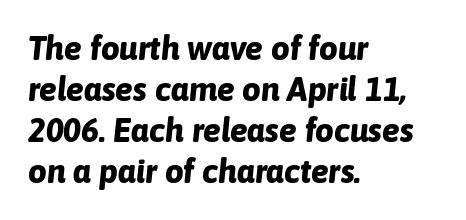
Q: Is the text bold? A: Yes.
Q: Is the text italic (slanted)? A: Yes, it leans right by about 6 degrees.
Q: Is the text underlined? A: No.
Q: How is the paragraph aligned? A: Left-aligned.
Q: Is the spacing between letters normal or unusually wide? A: Normal.
Q: Width (condensed, normal, or wide)? A: Normal.
Q: Stroke contrast? A: Low.
Q: x-height? A: Medium.
Q: Monospaced? A: No.
